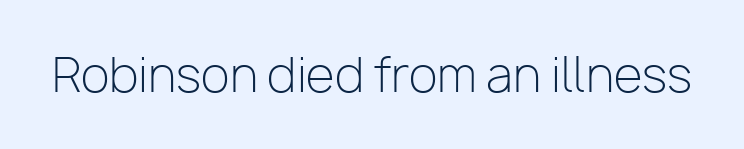
{"serif": "no", "italic": "no", "bold": "no", "weight": "light", "width": "normal", "stroke_contrast": "low", "x_height": "medium", "monospaced": "no", "underline": "no", "letter_spacing": "normal", "letter_spacing_em": 0.0, "glyph_px": 47}
